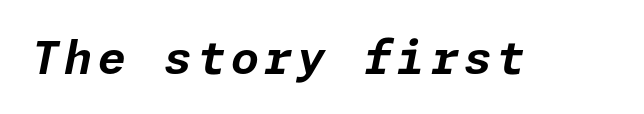
{"italic": "yes", "lean": "right", "slant_degrees": 11, "bold": "yes", "weight": "bold", "width": "normal", "stroke_contrast": "low", "x_height": "medium", "underline": "no", "glyph_px": 45}
